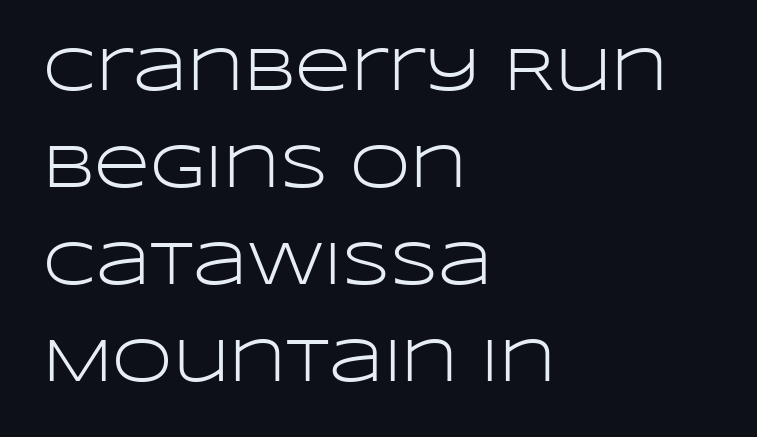
Nope, not italic — everything's standing straight. The face used here is a sans, in the tradition of grotesques and geometrics. This sample is left-justified, so line endings fall wherever the words run out. This reads as an unemphasized weight, regular at the heaviest.
